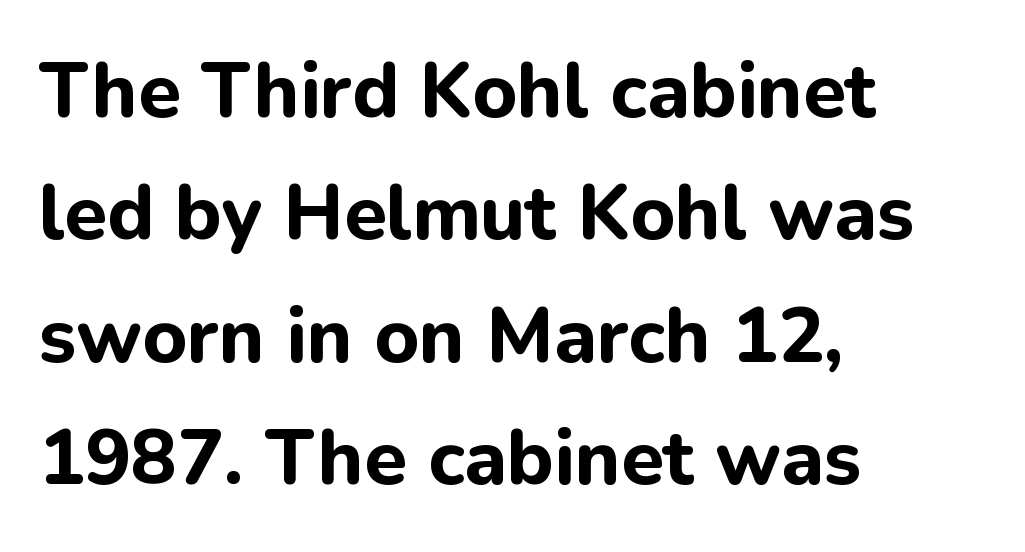
Q: Is the text bold? A: Yes.
Q: Is the text italic (slanted)? A: No, it is upright.
Q: Is the typeface a serif or a sans-serif typeface? A: Sans-serif.
Q: Is the text underlined? A: No.
Q: How is the paragraph aligned? A: Left-aligned.
Q: Is the spacing between letters normal or unusually wide? A: Normal.
Q: Is the spacing between lines tight, normal or loose? A: Normal.
Q: Width (condensed, normal, or wide)? A: Normal.
Q: Stroke contrast? A: Low.
Q: x-height? A: Medium.
Q: Monospaced? A: No.
